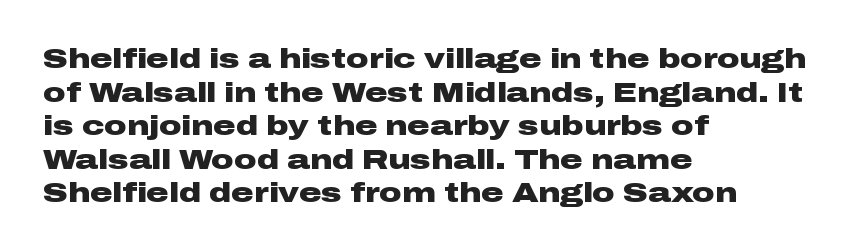
The image shows 28 px heavy, wide sans-serif type, upright; set left-aligned, line spacing 1.2x, normal letter spacing, not underlined; low stroke contrast and a medium x-height.
